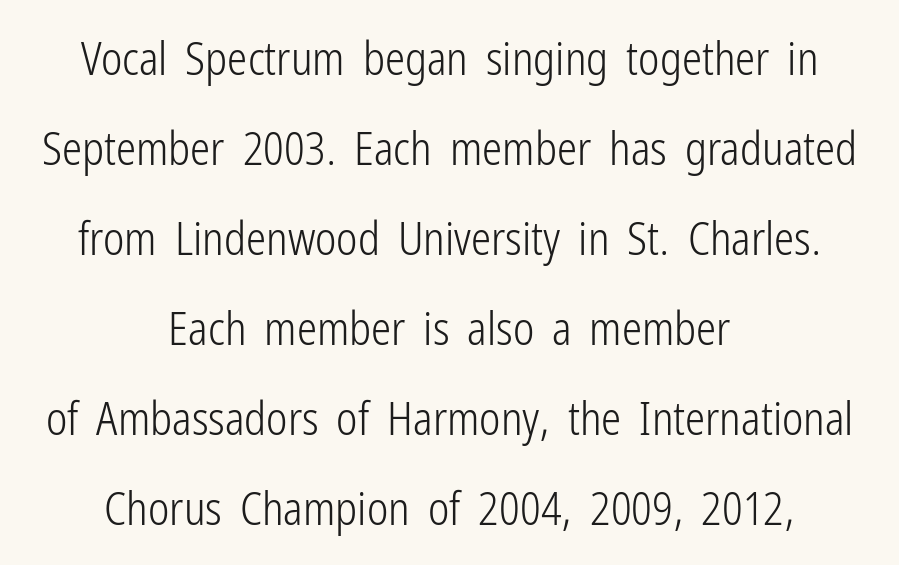
{"serif": "no", "italic": "no", "bold": "no", "weight": "light", "width": "condensed", "stroke_contrast": "low", "x_height": "medium", "monospaced": "no", "underline": "no", "align": "center", "line_spacing": "loose", "line_spacing_ratio": 2.0, "letter_spacing": "normal", "letter_spacing_em": 0.0, "glyph_px": 45}
